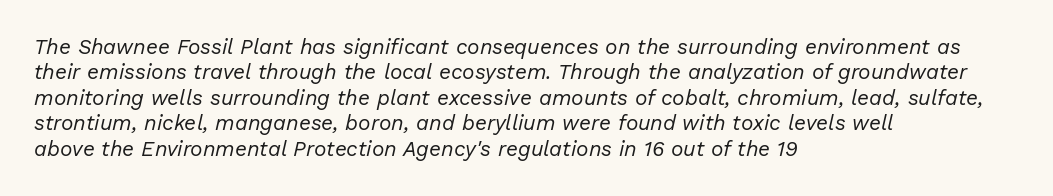
The image shows 21 px text type, italic (leaning right); set left-aligned, line spacing 1.21x, normal letter spacing, not underlined.
